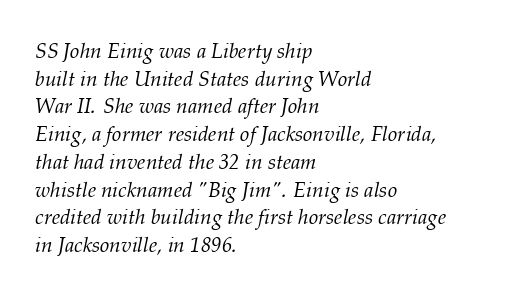
The image shows 21 px text type, italic (leaning right); set left-aligned, normal line spacing (1.32x), normal letter spacing, not underlined.
